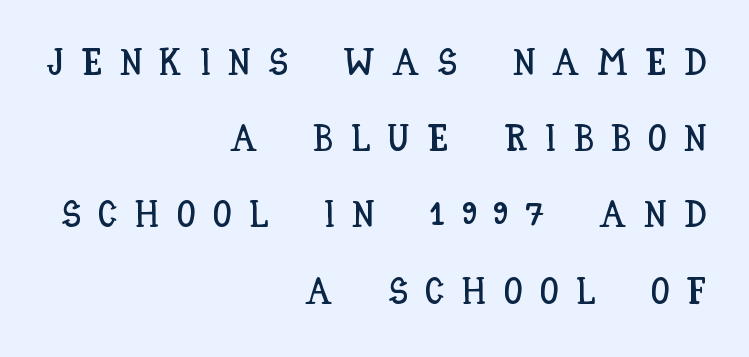
{"italic": "no", "width": "condensed", "stroke_contrast": "low", "x_height": "large", "monospaced": "no", "underline": "no", "align": "right", "line_spacing": "loose", "line_spacing_ratio": 2.06, "letter_spacing": "wide", "letter_spacing_em": 0.48, "glyph_px": 37}
